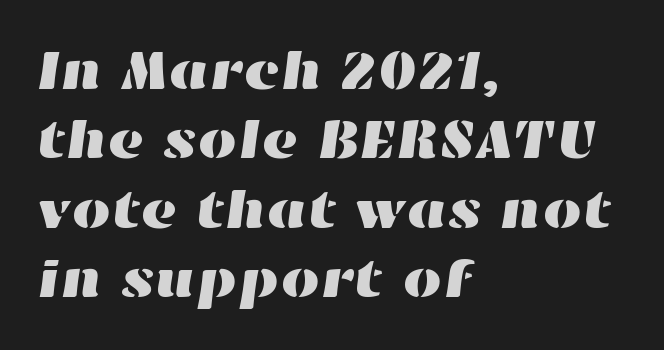
The image shows 56 px wide type; set left-aligned, line spacing 1.24x, normal letter spacing, not underlined; high stroke contrast and a medium x-height.
